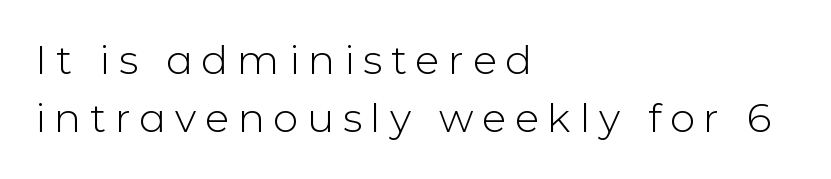
Q: Is the text bold? A: No.
Q: Is the text italic (slanted)? A: No, it is upright.
Q: Is the typeface a serif or a sans-serif typeface? A: Sans-serif.
Q: Is the text underlined? A: No.
Q: How is the paragraph aligned? A: Left-aligned.
Q: Is the spacing between letters normal or unusually wide? A: Unusually wide.
Q: Is the spacing between lines tight, normal or loose? A: Normal.
Q: Width (condensed, normal, or wide)? A: Normal.
Q: Stroke contrast? A: Low.
Q: x-height? A: Medium.
Q: Monospaced? A: No.
